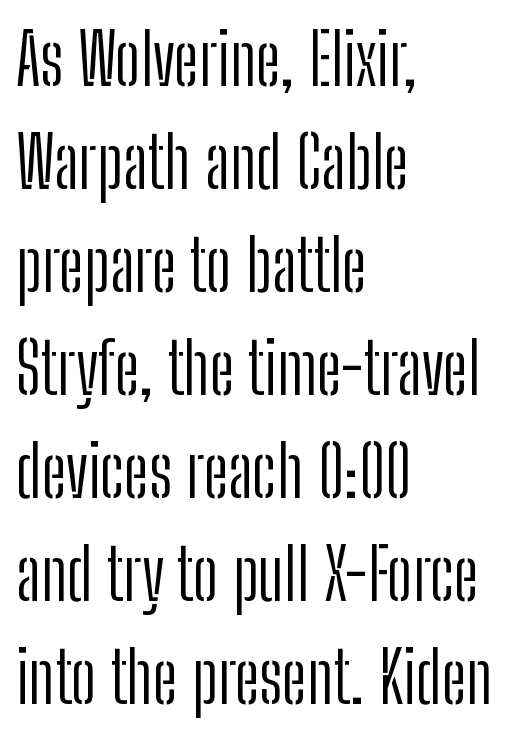
{"serif": "no", "italic": "no", "bold": "no", "weight": "light", "width": "condensed", "stroke_contrast": "low", "x_height": "medium", "monospaced": "no", "underline": "no", "align": "left", "line_spacing": "normal", "line_spacing_ratio": 1.45, "letter_spacing": "normal", "letter_spacing_em": 0.0, "glyph_px": 71}
